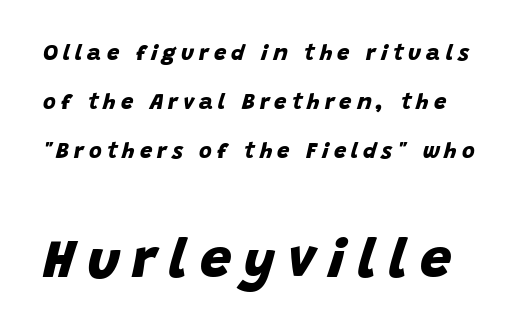
{"serif": "no", "bold": "yes", "weight": "bold", "width": "normal", "stroke_contrast": "low", "x_height": "large", "monospaced": "no", "underline": "no", "line_spacing": "loose", "line_spacing_ratio": 2.23, "letter_spacing": "wide", "letter_spacing_em": 0.23, "larger_block": "second", "size_ratio": 2.55, "glyph_px": 56}
